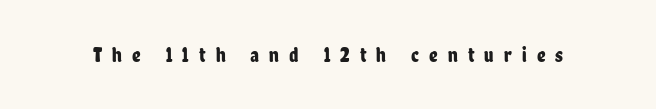
Any mark beneath the type? The region is blank. The type is letterspaced generously, with wide tracking. The letters stand straight up with perfectly vertical stems.
